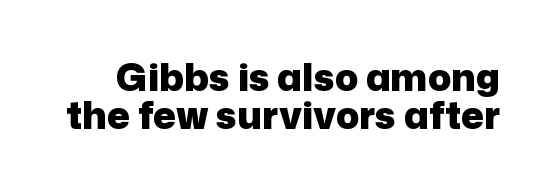
{"serif": "no", "italic": "no", "bold": "yes", "weight": "heavy", "width": "normal", "stroke_contrast": "low", "x_height": "medium", "monospaced": "no", "underline": "no", "line_spacing": "tight", "line_spacing_ratio": 1.0, "letter_spacing": "normal", "letter_spacing_em": 0.0, "glyph_px": 38}
